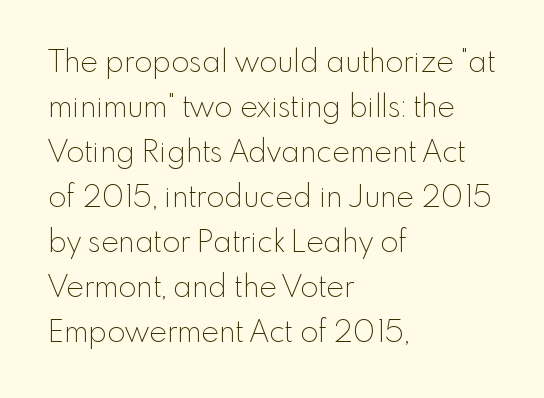
Bare-footed words on every line. No extra ink here — the face is not bold. Think of a printed novel: that variable character pitch is what you see here. The horizontal fit of the characters is conventional and even.
